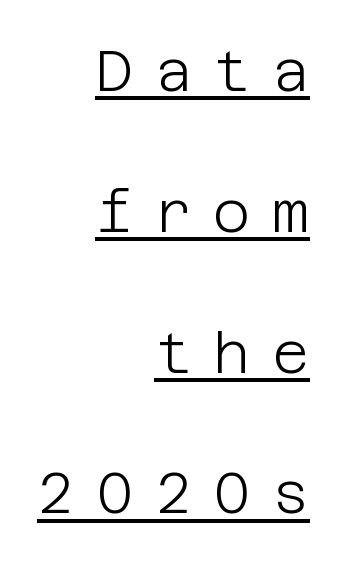
{"serif": "no", "italic": "no", "bold": "no", "weight": "light", "width": "normal", "stroke_contrast": "low", "x_height": "large", "underline": "yes", "align": "right", "line_spacing": "loose", "line_spacing_ratio": 2.47, "letter_spacing": "wide", "letter_spacing_em": 0.38, "glyph_px": 57}
